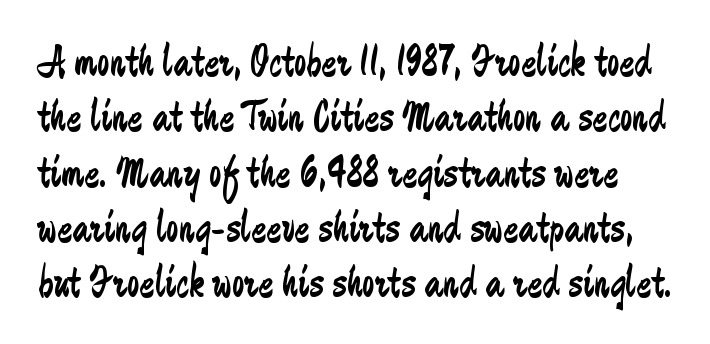
You could call the tracking neutral — neither tight nor loose. A typesetter would label this face a sans. The area under the type is left untouched. Each stroke keeps to a modest, everyday thickness or less.
